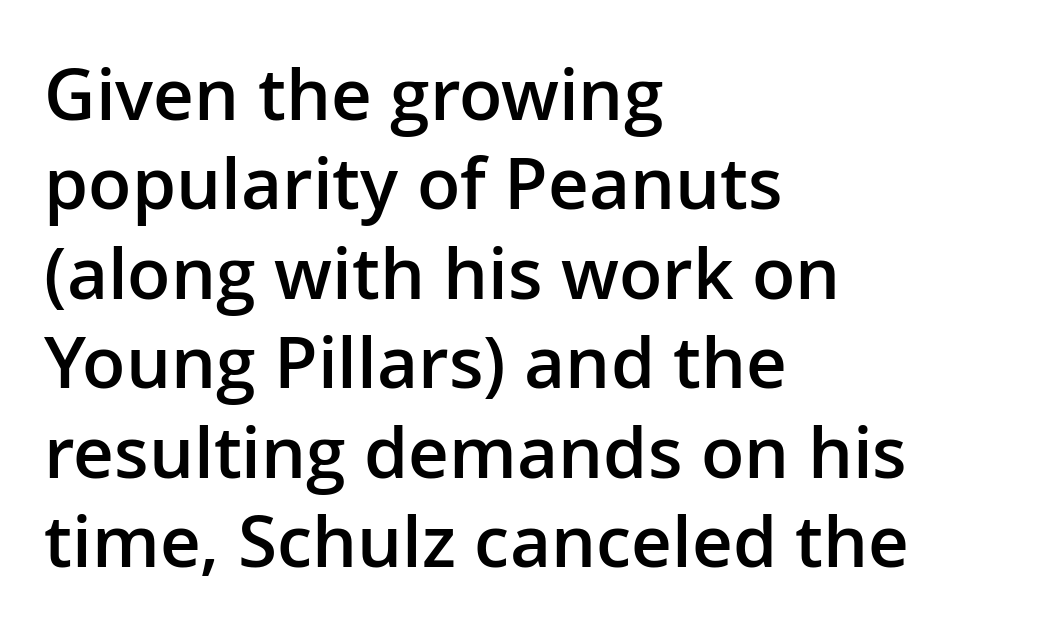
A bit beefed up — I'd call it semibold rather than bold. In terms of posture, this sample is upright. To sum up the face: it is a sans, with no serifs. What's the leading like? Ordinary, nothing unusual. Characters follow at the spacing the type designer built in.
